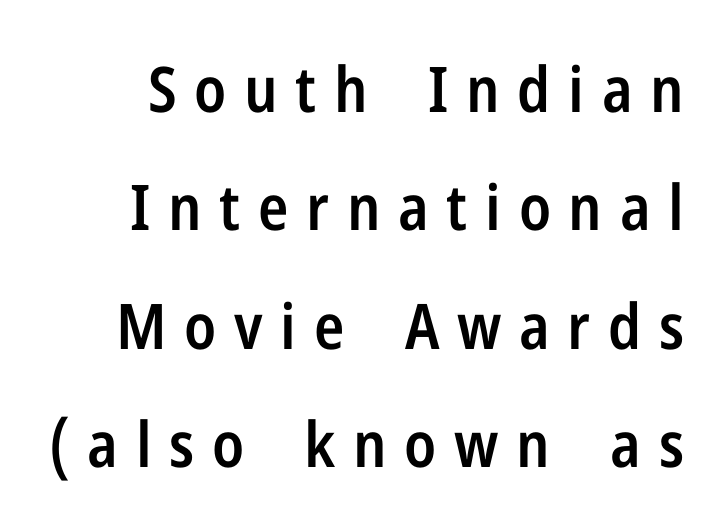
The image shows 63 px semibold, condensed sans-serif type, upright; set line spacing 1.88x, unusually wide letter spacing (+0.28 em), not underlined; low stroke contrast and a medium x-height.
